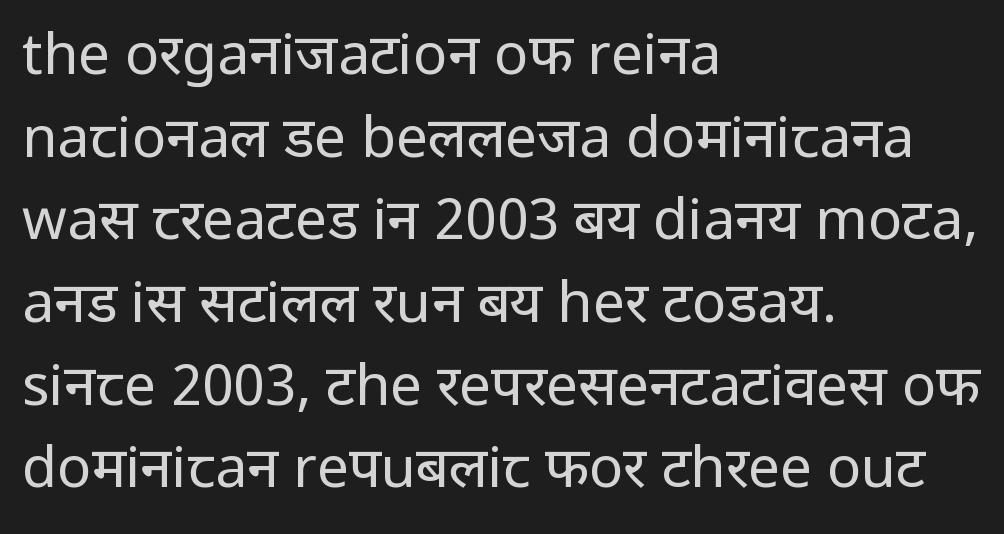
The image shows 57 px regular-weight sans-serif type, upright; set left-aligned, normal line spacing (1.45x), normal letter spacing, not underlined; low stroke contrast and a medium x-height.
